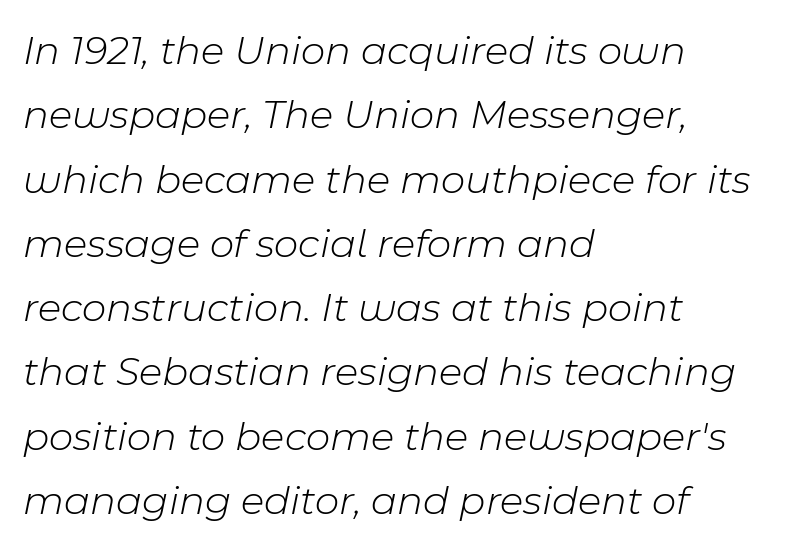
Q: Is the text bold? A: No.
Q: Is the text italic (slanted)? A: Yes, it leans right by about 11 degrees.
Q: Is the text underlined? A: No.
Q: How is the paragraph aligned? A: Left-aligned.
Q: Is the spacing between letters normal or unusually wide? A: Normal.
Q: Is the spacing between lines tight, normal or loose? A: Normal.
Q: Width (condensed, normal, or wide)? A: Normal.
Q: Stroke contrast? A: Low.
Q: x-height? A: Medium.
Q: Monospaced? A: No.
